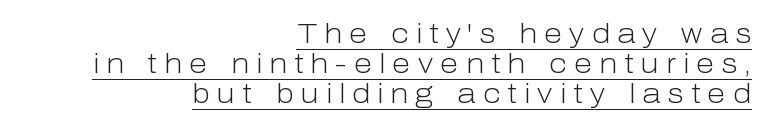
Q: Is the text bold? A: No.
Q: Is the text italic (slanted)? A: No, it is upright.
Q: Is the text underlined? A: Yes.
Q: How is the paragraph aligned? A: Right-aligned.
Q: Is the spacing between letters normal or unusually wide? A: Unusually wide.
Q: Is the spacing between lines tight, normal or loose? A: Tight.
